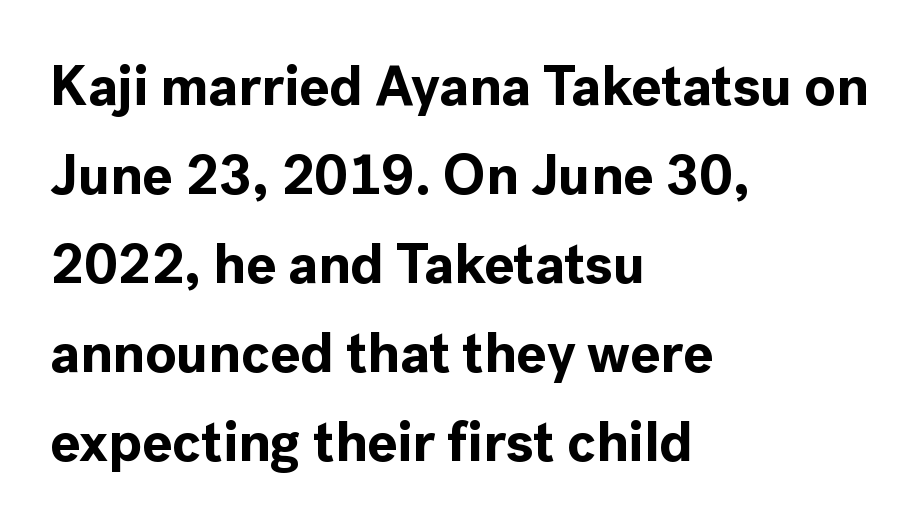
Q: Is the text bold? A: Yes.
Q: Is the text italic (slanted)? A: No, it is upright.
Q: Is the typeface a serif or a sans-serif typeface? A: Sans-serif.
Q: Is the text underlined? A: No.
Q: How is the paragraph aligned? A: Left-aligned.
Q: Is the spacing between letters normal or unusually wide? A: Normal.
Q: Is the spacing between lines tight, normal or loose? A: Normal.
Q: Width (condensed, normal, or wide)? A: Normal.
Q: x-height? A: Medium.
Q: Monospaced? A: No.
